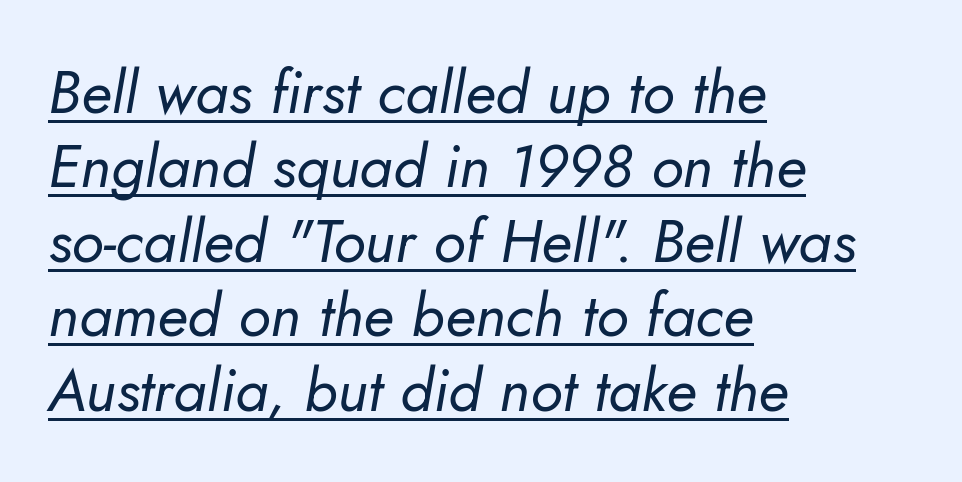
{"italic": "yes", "lean": "right", "slant_degrees": 5, "bold": "no", "weight": "regular", "width": "normal", "stroke_contrast": "low", "x_height": "small", "monospaced": "no", "underline": "yes", "align": "left", "line_spacing_ratio": 1.24, "letter_spacing": "normal", "letter_spacing_em": 0.0, "glyph_px": 60}
